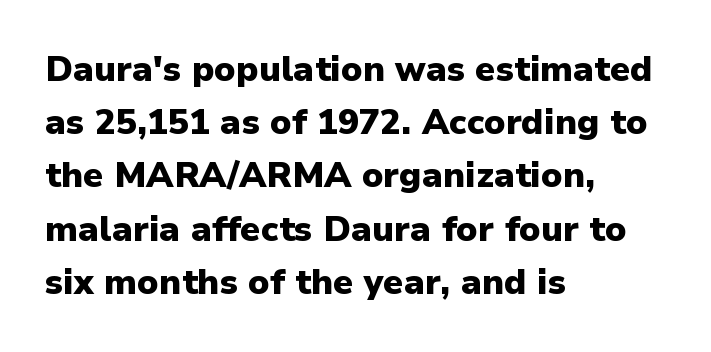
Just letters on the line, the space beneath them empty. The vertical gap from one line to the next is medium. These lines were composed using upright roman letters. Left-aligned paragraph, ragged on the right. Students, this is bold: see how much ink each stroke carries.
